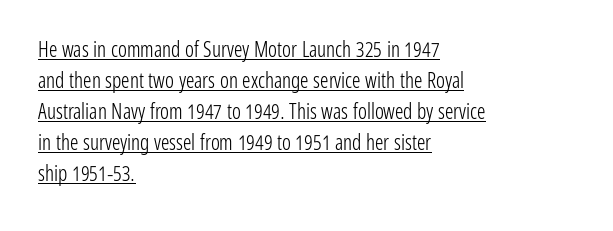
The image shows 21 px text type, upright; set left-aligned, normal line spacing (1.48x), normal letter spacing, underlined.
